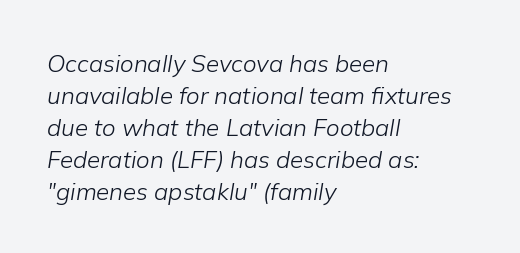
{"italic": "yes", "lean": "right", "slant_degrees": 9, "bold": "no", "underline": "no", "align": "left", "line_spacing": "normal", "line_spacing_ratio": 1.33, "letter_spacing": "normal", "letter_spacing_em": 0.0, "glyph_px": 24}
